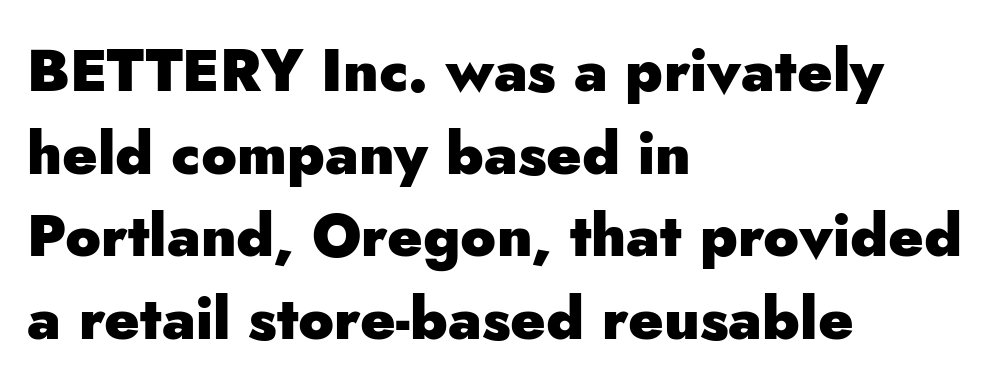
{"serif": "no", "italic": "no", "bold": "yes", "weight": "heavy", "width": "normal", "stroke_contrast": "low", "x_height": "small", "monospaced": "no", "underline": "no", "align": "left", "line_spacing": "normal", "line_spacing_ratio": 1.4, "letter_spacing": "normal", "letter_spacing_em": 0.0, "glyph_px": 59}
